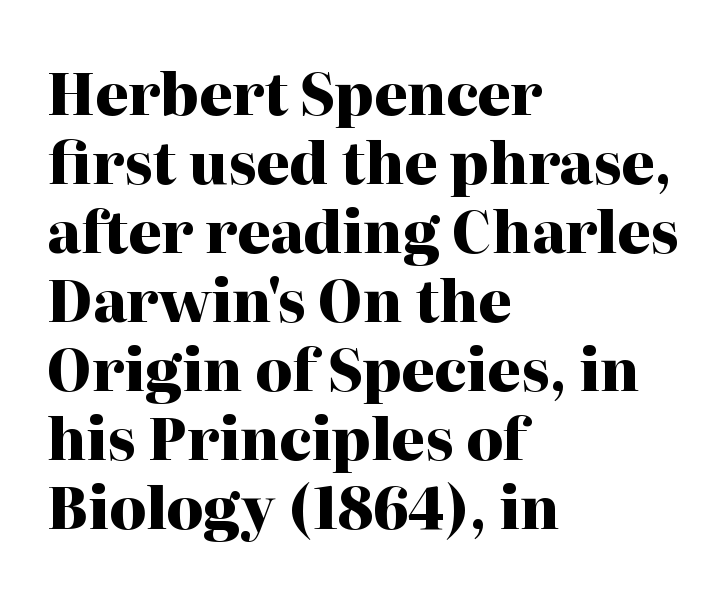
{"serif": "yes", "italic": "no", "bold": "yes", "weight": "heavy", "width": "normal", "stroke_contrast": "high", "x_height": "medium", "monospaced": "no", "underline": "no", "align": "left", "line_spacing_ratio": 1.21, "letter_spacing": "normal", "letter_spacing_em": 0.0, "glyph_px": 57}
